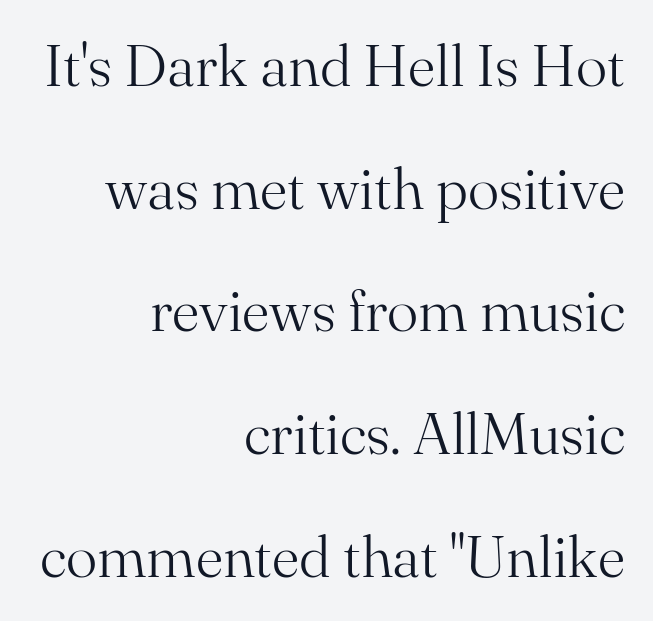
Q: Is the text bold? A: No.
Q: Is the text italic (slanted)? A: No, it is upright.
Q: Is the typeface a serif or a sans-serif typeface? A: Serif.
Q: Is the text underlined? A: No.
Q: How is the paragraph aligned? A: Right-aligned.
Q: Is the spacing between letters normal or unusually wide? A: Normal.
Q: Is the spacing between lines tight, normal or loose? A: Loose.
Q: Width (condensed, normal, or wide)? A: Normal.
Q: Stroke contrast? A: Medium.
Q: x-height? A: Small.
Q: Monospaced? A: No.
